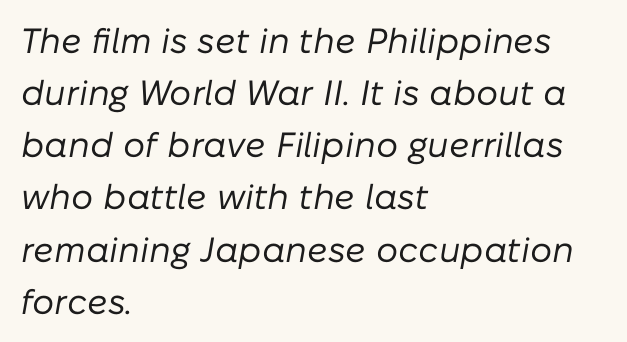
The lines are quadded left. The glyphs look as if they've been sheared to an angle. The space beneath each line is pristine and unruled. Is this a fixed-width face? No — the glyphs have proportional, varying widths. The passage shown stacks its lines at a standard gap.
